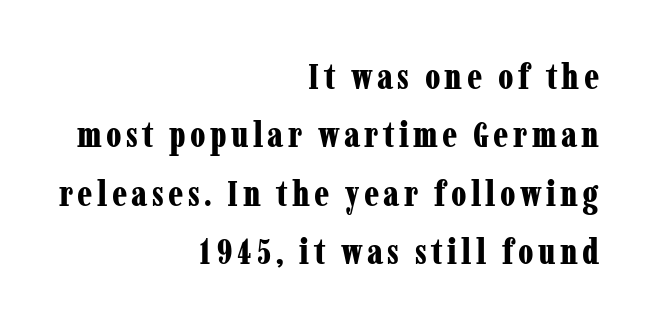
Q: Is the text bold? A: Yes.
Q: Is the text italic (slanted)? A: No, it is upright.
Q: Is the typeface a serif or a sans-serif typeface? A: Serif.
Q: Is the text underlined? A: No.
Q: How is the paragraph aligned? A: Right-aligned.
Q: Is the spacing between lines tight, normal or loose? A: Normal.
Q: Width (condensed, normal, or wide)? A: Condensed.
Q: Stroke contrast? A: Low.
Q: x-height? A: Medium.
Q: Monospaced? A: No.
